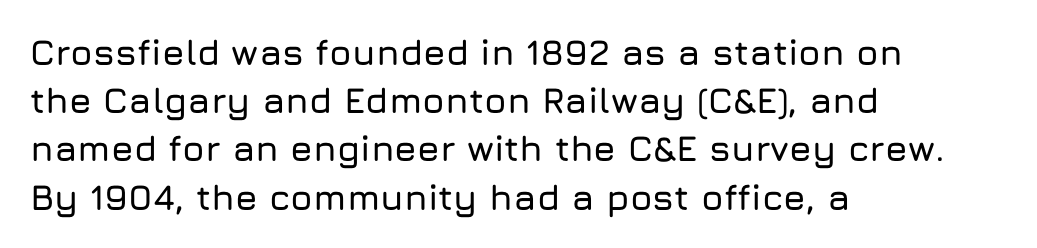
Quick note: not italic, upright. Grotesque or geometric, the face here clearly has no serifs. Lines of text with bare space underneath. Leading matches the norm, producing a regular column. Varying glyph widths throughout — classic text-font behaviour. Does the copy run flush right? No — it runs flush left.
